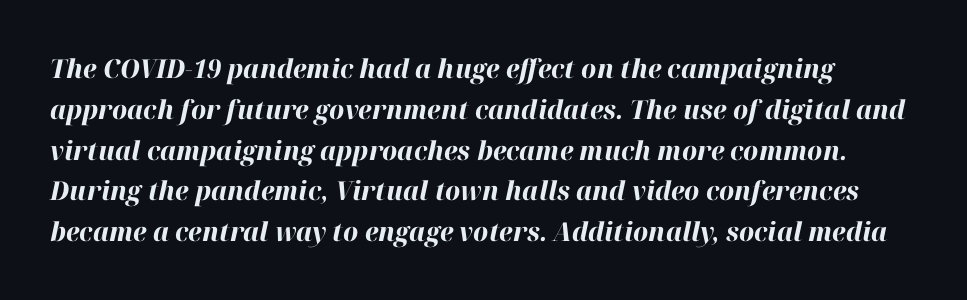
The image shows 26 px bold type, italic (leaning right); set normal line spacing (1.57x), normal letter spacing, not underlined.
